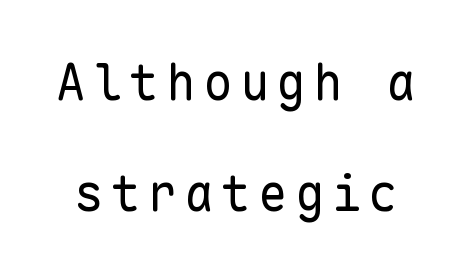
{"serif": "no", "italic": "no", "bold": "no", "weight": "regular", "width": "normal", "stroke_contrast": "low", "x_height": "medium", "monospaced": "yes", "underline": "no", "line_spacing": "loose", "line_spacing_ratio": 2.26, "glyph_px": 49}
